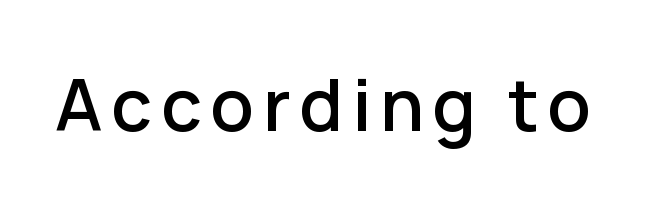
{"serif": "no", "italic": "no", "width": "normal", "stroke_contrast": "low", "x_height": "medium", "monospaced": "no", "underline": "no", "glyph_px": 72}
